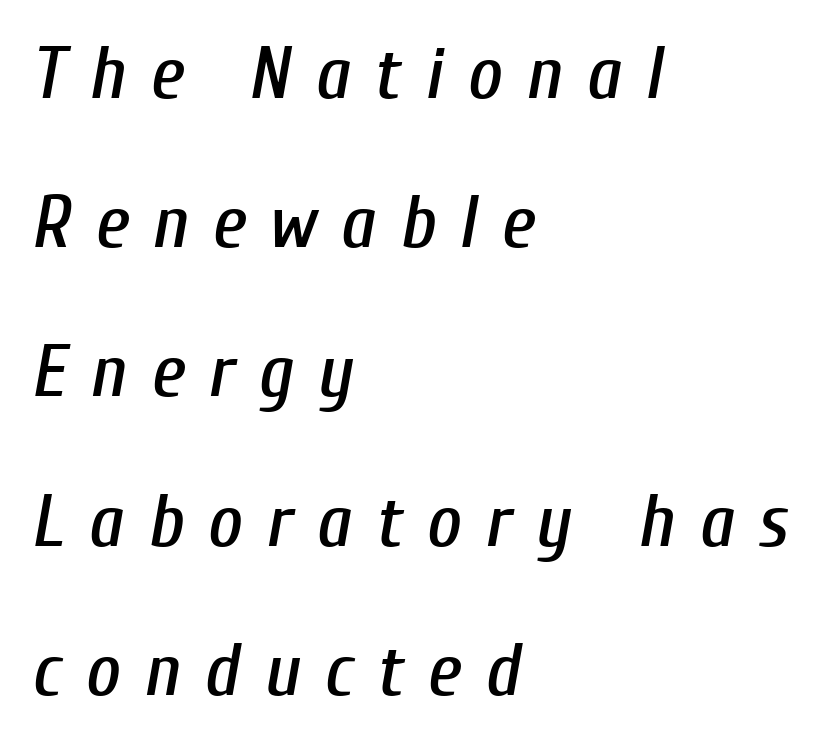
Q: Is the text italic (slanted)? A: Yes, it leans right by about 10 degrees.
Q: Is the text underlined? A: No.
Q: How is the paragraph aligned? A: Left-aligned.
Q: Is the spacing between letters normal or unusually wide? A: Unusually wide.
Q: Is the spacing between lines tight, normal or loose? A: Loose.
Q: Width (condensed, normal, or wide)? A: Condensed.
Q: Stroke contrast? A: Low.
Q: x-height? A: Medium.
Q: Monospaced? A: No.
